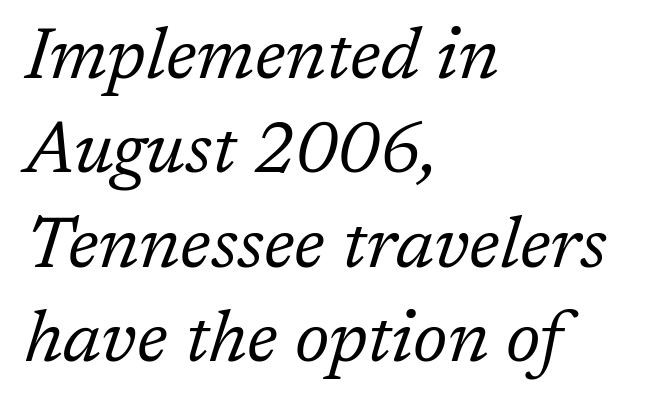
{"serif": "yes", "italic": "yes", "lean": "right", "slant_degrees": 17, "bold": "no", "weight": "regular", "width": "normal", "stroke_contrast": "low", "x_height": "medium", "monospaced": "no", "underline": "no", "align": "left", "line_spacing": "normal", "line_spacing_ratio": 1.31, "letter_spacing": "normal", "letter_spacing_em": 0.0, "glyph_px": 72}
